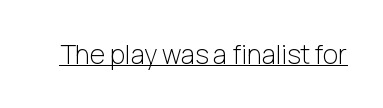
Q: Is the text bold? A: No.
Q: Is the text italic (slanted)? A: No, it is upright.
Q: Is the text underlined? A: Yes.
Q: Is the spacing between letters normal or unusually wide? A: Normal.
